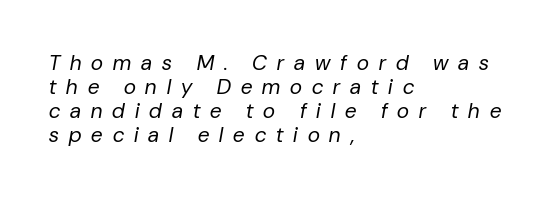
{"italic": "yes", "lean": "right", "slant_degrees": 10, "bold": "no", "underline": "no", "align": "left", "line_spacing": "tight", "line_spacing_ratio": 1.15, "letter_spacing": "wide", "letter_spacing_em": 0.48, "glyph_px": 21}
